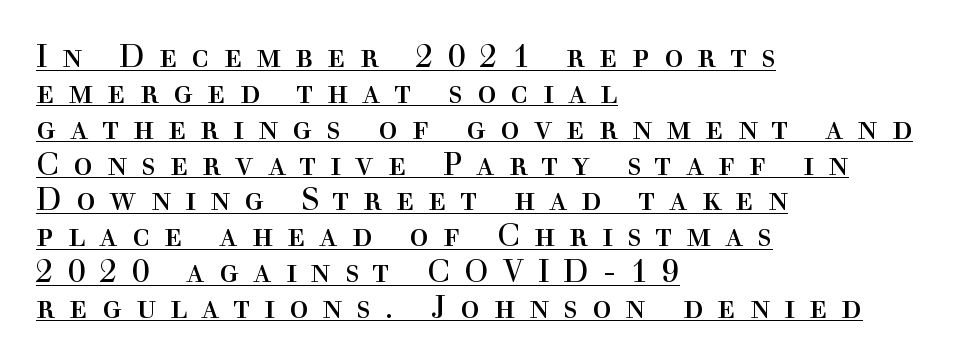
Here the glyphs are tracked loosely, breaking word shapes into spaced letters. Ascenders rise straight up at ninety degrees. Classification — serif. The letters advance in unequal steps, a hallmark of proportional type.
